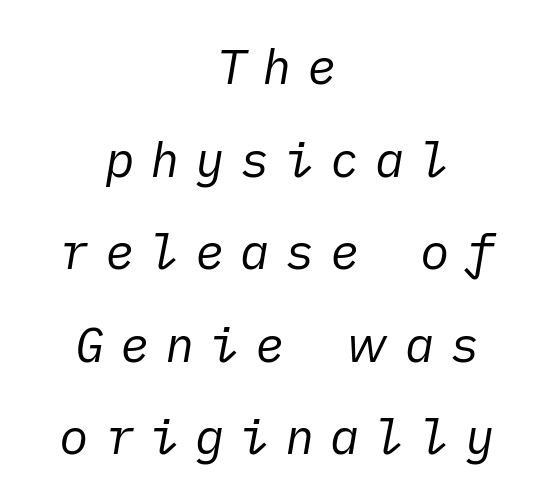
{"italic": "yes", "lean": "right", "slant_degrees": 10, "bold": "no", "weight": "regular", "width": "normal", "stroke_contrast": "low", "x_height": "medium", "underline": "no", "align": "center", "line_spacing_ratio": 1.89, "letter_spacing": "wide", "letter_spacing_em": 0.32, "glyph_px": 49}
